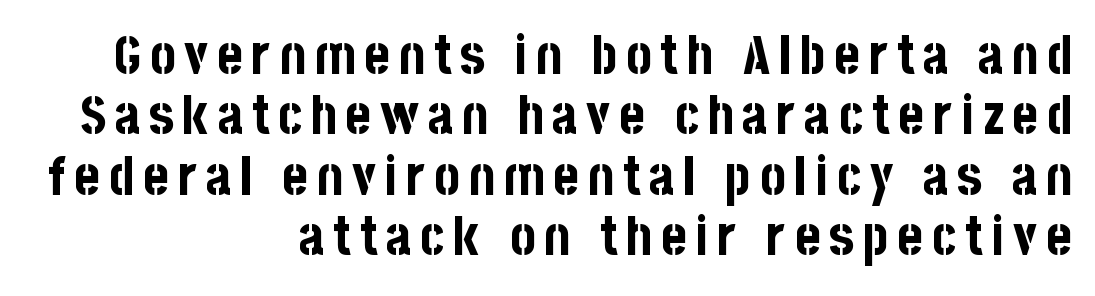
Q: Is the text bold? A: Yes.
Q: Is the text italic (slanted)? A: No, it is upright.
Q: Is the typeface a serif or a sans-serif typeface? A: Sans-serif.
Q: Is the text underlined? A: No.
Q: How is the paragraph aligned? A: Right-aligned.
Q: Is the spacing between lines tight, normal or loose? A: Tight.
Q: Width (condensed, normal, or wide)? A: Condensed.
Q: Stroke contrast? A: Low.
Q: x-height? A: Large.
Q: Monospaced? A: No.
